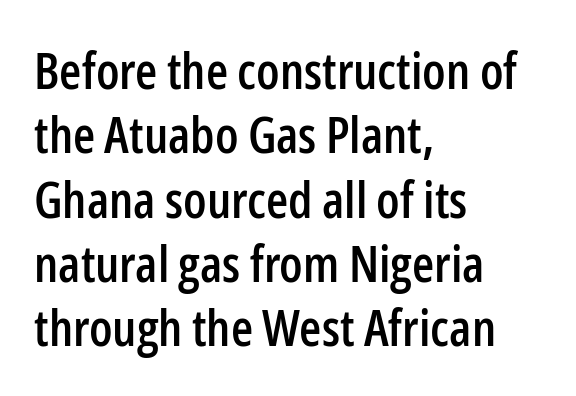
Q: Is the text italic (slanted)? A: No, it is upright.
Q: Is the typeface a serif or a sans-serif typeface? A: Sans-serif.
Q: Is the text underlined? A: No.
Q: How is the paragraph aligned? A: Left-aligned.
Q: Is the spacing between letters normal or unusually wide? A: Normal.
Q: Is the spacing between lines tight, normal or loose? A: Normal.
Q: Width (condensed, normal, or wide)? A: Condensed.
Q: Stroke contrast? A: Low.
Q: x-height? A: Medium.
Q: Monospaced? A: No.
